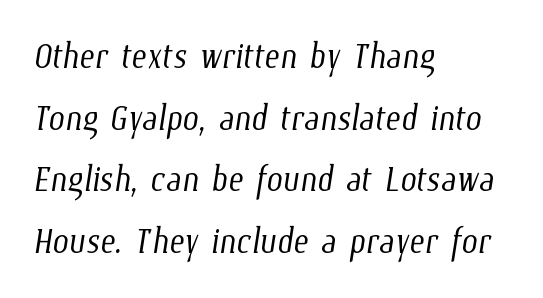
The image shows 46 px light, condensed type; set left-aligned, normal line spacing (1.34x), normal letter spacing, not underlined; low stroke contrast and a medium x-height.
